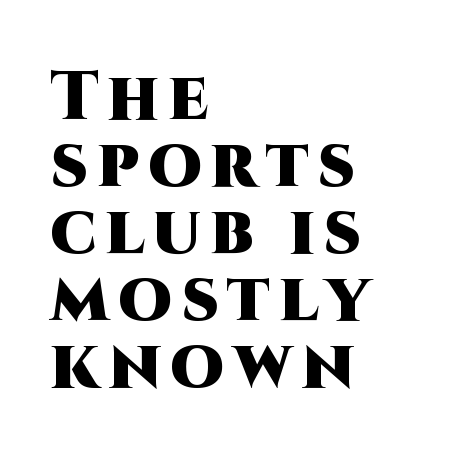
{"serif": "no", "italic": "no", "bold": "yes", "weight": "heavy", "width": "normal", "stroke_contrast": "high", "x_height": "large", "monospaced": "no", "underline": "no", "align": "left", "line_spacing": "tight", "line_spacing_ratio": 0.97, "glyph_px": 69}
